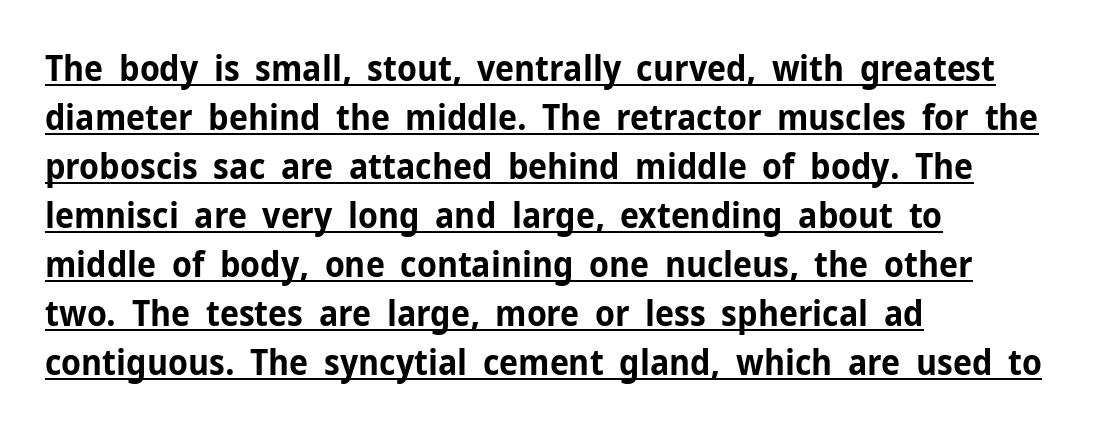
Q: Is the text bold? A: Yes.
Q: Is the text italic (slanted)? A: No, it is upright.
Q: Is the typeface a serif or a sans-serif typeface? A: Sans-serif.
Q: Is the text underlined? A: Yes.
Q: How is the paragraph aligned? A: Left-aligned.
Q: Is the spacing between letters normal or unusually wide? A: Normal.
Q: Is the spacing between lines tight, normal or loose? A: Normal.
Q: Width (condensed, normal, or wide)? A: Normal.
Q: Stroke contrast? A: Low.
Q: x-height? A: Medium.
Q: Monospaced? A: No.
